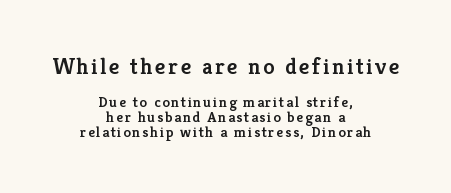
{"italic": "no", "bold": "semi", "underline": "no", "align": "center", "line_spacing": "tight", "line_spacing_ratio": 0.99, "larger_block": "first", "size_ratio": 1.53, "glyph_px": 23}
